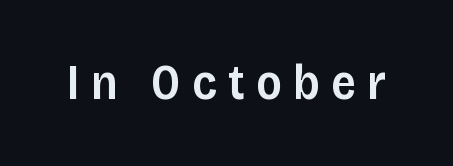
Decoration check: the copy has no underline. Each letter keeps its own natural width here, so spacing adapts to shape. Every stem runs plumb, perpendicular to the baseline. Is this a sans? Yes — the strokes have no serifs. A fair bit of extra ink — the face is semibold, not bold.
